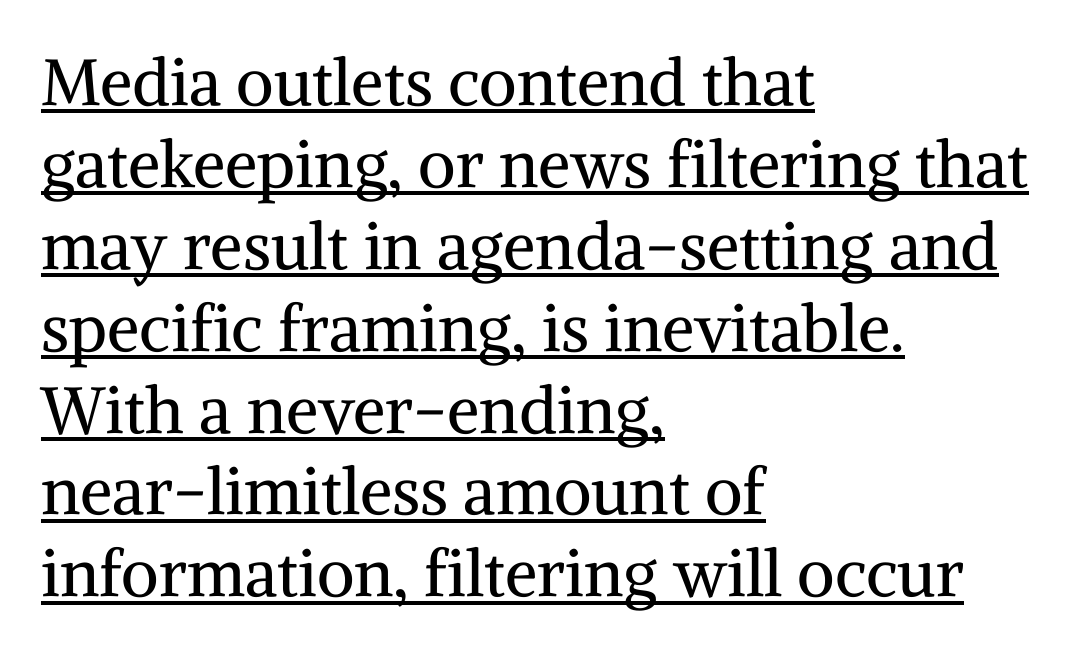
{"serif": "yes", "italic": "no", "bold": "no", "weight": "regular", "width": "normal", "stroke_contrast": "medium", "x_height": "medium", "monospaced": "no", "underline": "yes", "align": "left", "line_spacing": "normal", "line_spacing_ratio": 1.26, "letter_spacing": "normal", "letter_spacing_em": 0.0, "glyph_px": 65}
